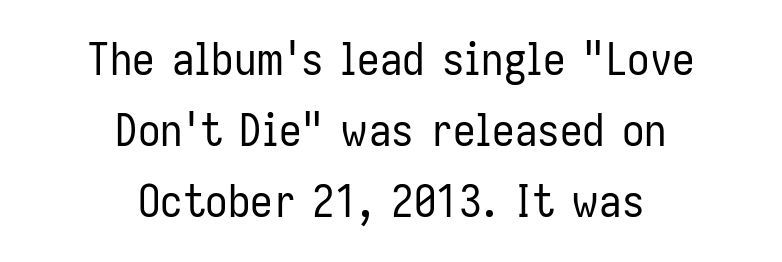
Characters follow at the spacing the type designer built in. Normally led — the rows are evenly, conventionally spaced. Unmarked baselines from the first word to the last. Where is the straight margin? There isn't one; the lines are centered. Note: no serifs on the glyphs.
